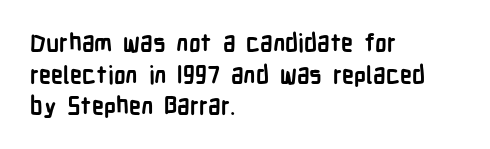
Q: Is the text bold? A: Yes.
Q: Is the text italic (slanted)? A: No, it is upright.
Q: Is the text underlined? A: No.
Q: How is the paragraph aligned? A: Left-aligned.
Q: Is the spacing between letters normal or unusually wide? A: Normal.
Q: Is the spacing between lines tight, normal or loose? A: Normal.
